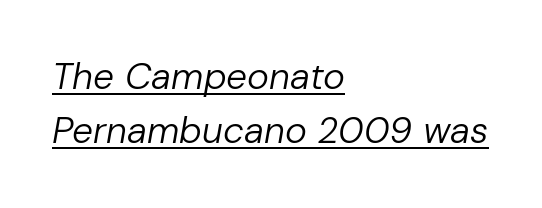
The image shows 37 px regular-weight type, italic (leaning right); set left-aligned, normal line spacing (1.46x), normal letter spacing, underlined; low stroke contrast and a medium x-height.
